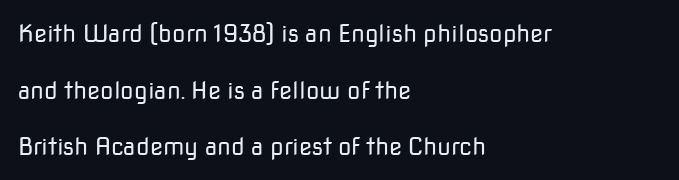
{"italic": "no", "bold": "no", "underline": "no", "align": "left", "line_spacing": "loose", "line_spacing_ratio": 2.36, "letter_spacing": "normal", "letter_spacing_em": 0.0, "glyph_px": 24}
